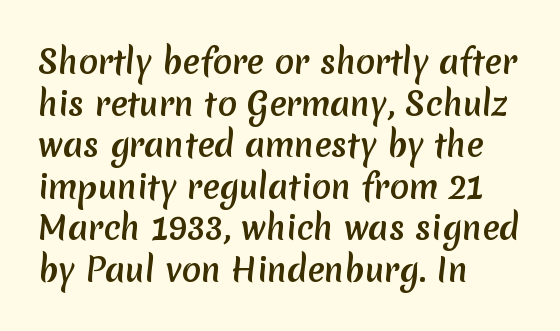
Q: Is the text bold? A: Yes.
Q: Is the typeface a serif or a sans-serif typeface? A: Sans-serif.
Q: Is the text underlined? A: No.
Q: How is the paragraph aligned? A: Left-aligned.
Q: Is the spacing between letters normal or unusually wide? A: Normal.
Q: Is the spacing between lines tight, normal or loose? A: Normal.
Q: Width (condensed, normal, or wide)? A: Normal.
Q: Stroke contrast? A: Low.
Q: x-height? A: Medium.
Q: Monospaced? A: No.
